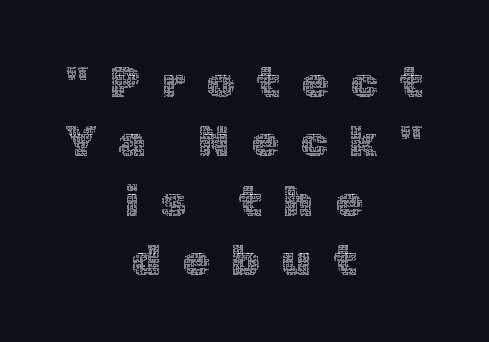
The image shows 44 px thin type, upright; set centered, normal line spacing (1.35x), unusually wide letter spacing (+0.49 em), not underlined; a medium x-height.
